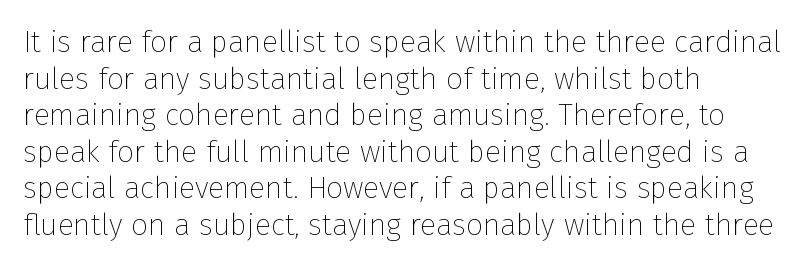
{"serif": "no", "italic": "no", "bold": "no", "weight": "thin", "width": "normal", "stroke_contrast": "low", "x_height": "medium", "monospaced": "no", "underline": "no", "align": "left", "line_spacing_ratio": 1.22, "letter_spacing": "normal", "letter_spacing_em": 0.0, "glyph_px": 30}
